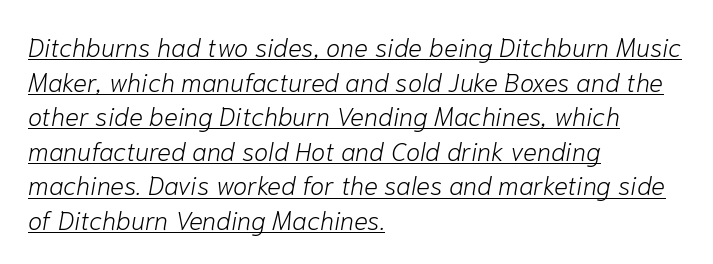
The image shows 26 px text type, italic (leaning right); set left-aligned, normal line spacing (1.33x), normal letter spacing, underlined.
